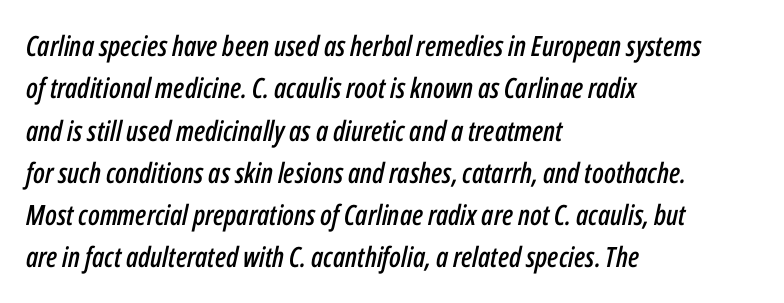
The image shows 28 px condensed type, italic (leaning right); set left-aligned, normal line spacing (1.51x), normal letter spacing, not underlined; low stroke contrast and a medium x-height.
